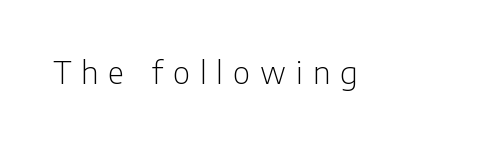
Q: Is the text bold? A: No.
Q: Is the text italic (slanted)? A: No, it is upright.
Q: Is the typeface a serif or a sans-serif typeface? A: Sans-serif.
Q: Is the text underlined? A: No.
Q: Is the spacing between letters normal or unusually wide? A: Unusually wide.
Q: Width (condensed, normal, or wide)? A: Normal.
Q: Stroke contrast? A: Low.
Q: x-height? A: Medium.
Q: Monospaced? A: No.
